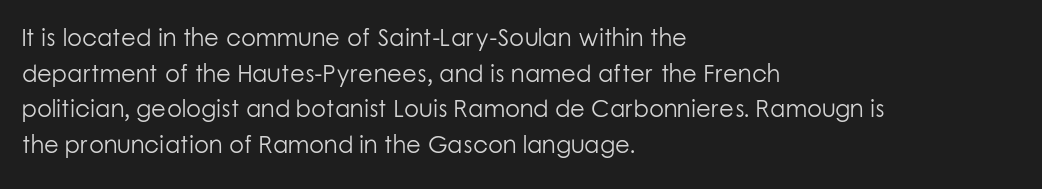
No italicization has been applied; the sample stays upright. Each line starts at the same left margin while the right side varies. Weight: regular or lighter. Compared with typical paragraphs, the rows here are spaced about the same. No extra tracking has been applied to these lines. Any mark beneath the type? The region is blank.
